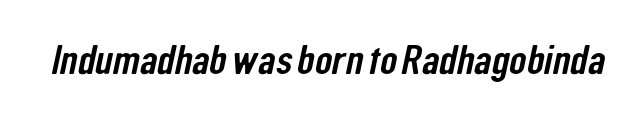
{"serif": "no", "width": "condensed", "stroke_contrast": "low", "x_height": "medium", "monospaced": "no", "underline": "no", "letter_spacing": "normal", "letter_spacing_em": 0.0, "glyph_px": 40}
